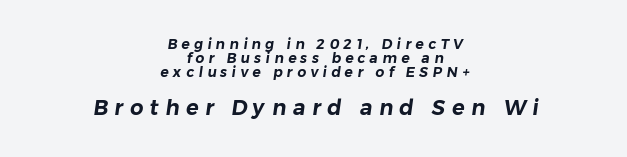
The image shows 21 px text type; set centered, tight line spacing (1.01x), unusually wide letter spacing (+0.31 em), not underlined; the second (bottom) block is 1.5x larger.
